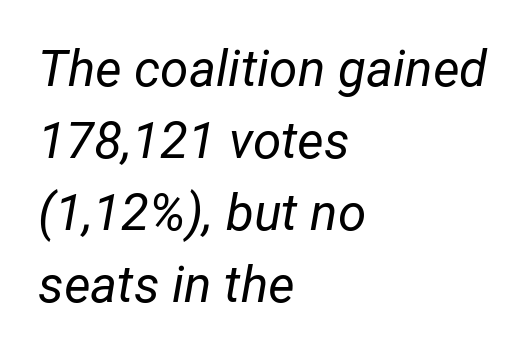
Q: Is the text bold? A: No.
Q: Is the text italic (slanted)? A: Yes, it leans right by about 12 degrees.
Q: Is the text underlined? A: No.
Q: How is the paragraph aligned? A: Left-aligned.
Q: Is the spacing between letters normal or unusually wide? A: Normal.
Q: Is the spacing between lines tight, normal or loose? A: Normal.
Q: Width (condensed, normal, or wide)? A: Normal.
Q: Stroke contrast? A: Low.
Q: x-height? A: Medium.
Q: Monospaced? A: No.
